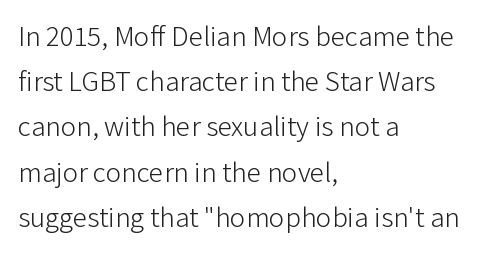
If you measured baseline to baseline, you'd find a middling distance. Looks like regular typesetting: each glyph gets only the width it needs. The foot of each line stays bare and open. A roman cut, with each character standing at attention. Typeset ragged right — the left edge is the straight one. No chunkiness to these letters — they're not bold.
